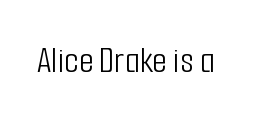
The image shows 38 px light, condensed sans-serif type, upright; set normal letter spacing, not underlined; low stroke contrast and a medium x-height.
